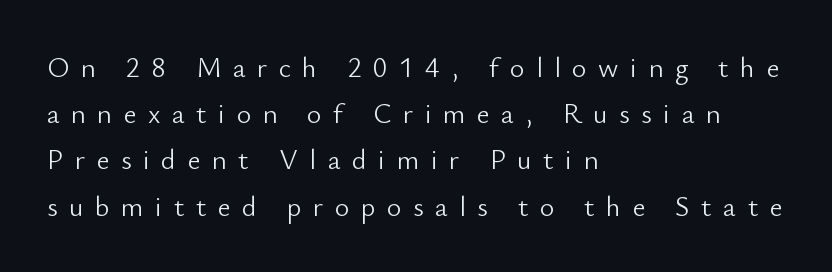
The image shows 28 px light sans-serif type, upright; set left-aligned, normal line spacing (1.65x), unusually wide letter spacing (+0.41 em), not underlined; low stroke contrast and a small x-height.
